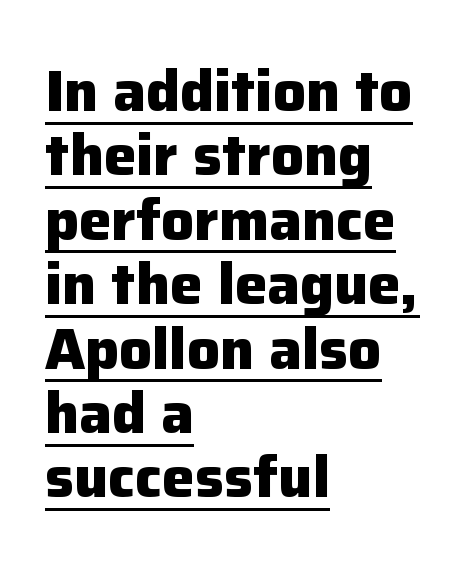
The image shows 58 px heavy sans-serif type, upright; set left-aligned, tight line spacing (1.11x), normal letter spacing, underlined; low stroke contrast and a medium x-height.
